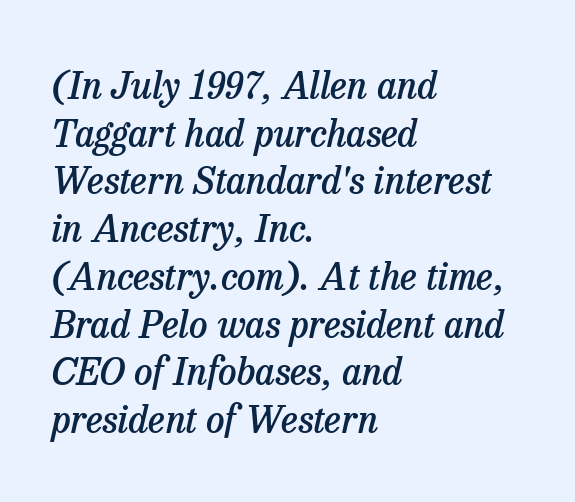
Compared with typical body copy, the letter spacing here is the same. The letters advance in unequal steps, a hallmark of proportional type. These lines were composed using italics. How would I describe the line gaps? Plain and ordinary. Look at the bottom of the vertical strokes: they flare into serifs here.
